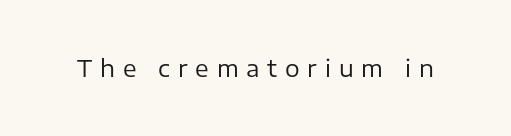
Caption: face not bold, strokes unweighted. This sample uses an upright cut, with every glyph sitting square on the baseline. Any mark beneath the type? The region is blank. This sample uses expanded letter spacing, leaving extra air between glyphs.
